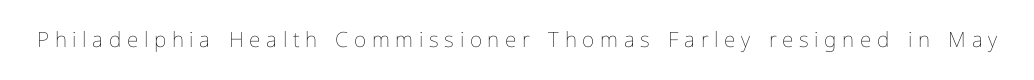
Stroke thickness stays within the range of a standard reading face or lighter. What stands out about the letter spacing? Its width — letters are far apart. A bare baseline throughout the passage. Every character sits straight up, as roman type does.
